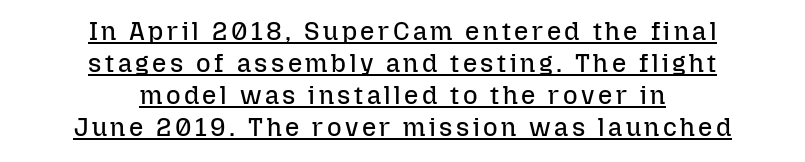
Q: Is the text bold? A: No.
Q: Is the text italic (slanted)? A: No, it is upright.
Q: Is the text underlined? A: Yes.
Q: How is the paragraph aligned? A: Centered.
Q: Is the spacing between lines tight, normal or loose? A: Normal.
